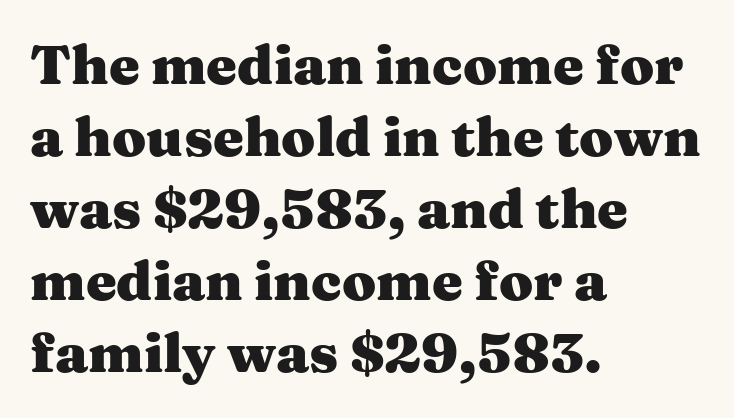
Q: Is the text bold? A: Yes.
Q: Is the text italic (slanted)? A: No, it is upright.
Q: Is the typeface a serif or a sans-serif typeface? A: Serif.
Q: Is the text underlined? A: No.
Q: How is the paragraph aligned? A: Left-aligned.
Q: Is the spacing between letters normal or unusually wide? A: Normal.
Q: Is the spacing between lines tight, normal or loose? A: Normal.
Q: Width (condensed, normal, or wide)? A: Wide.
Q: Stroke contrast? A: Medium.
Q: x-height? A: Medium.
Q: Monospaced? A: No.
